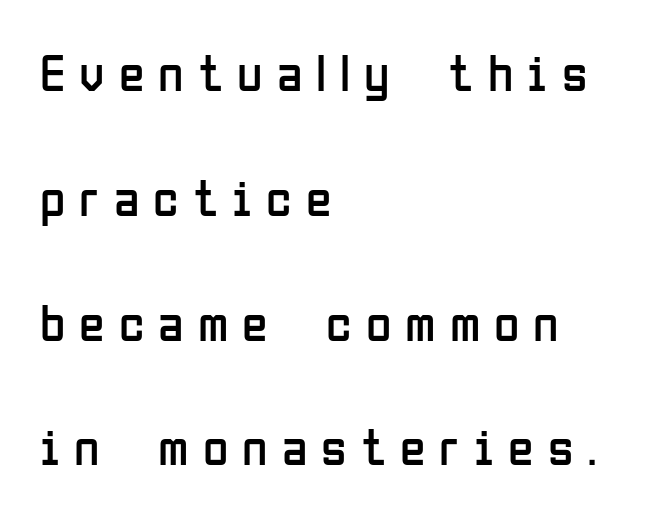
No extra ink here — the face is not bold. Beneath every word, the page is bare. I'd call this a sans setting — the letters go barefoot. Every row of glyphs begins at an identical x-position on the left. Each letter keeps its own natural width here, so spacing adapts to shape. If you measured baseline to baseline, you'd find a long distance.
